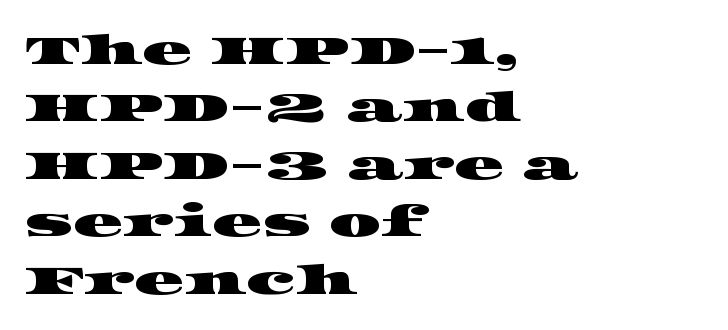
The image shows 41 px wide serif type; set left-aligned, normal line spacing (1.4x), normal letter spacing, not underlined; high stroke contrast and a large x-height.
